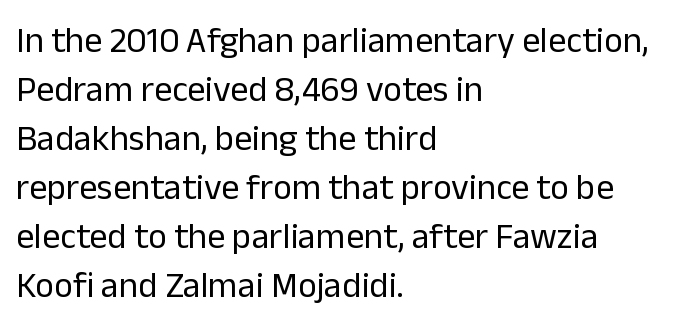
The image shows 36 px regular-weight sans-serif type, upright; set left-aligned, normal line spacing (1.36x), normal letter spacing, not underlined; low stroke contrast and a medium x-height.
